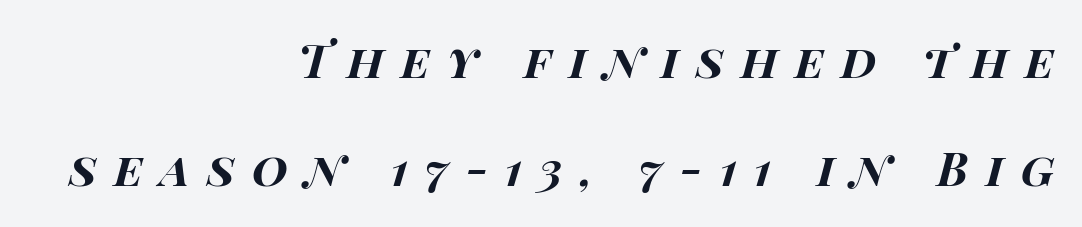
The image shows 46 px bold, wide type, italic (leaning right); set right-aligned, loose line spacing (2.35x), unusually wide letter spacing (+0.37 em), not underlined; high stroke contrast and a large x-height.
